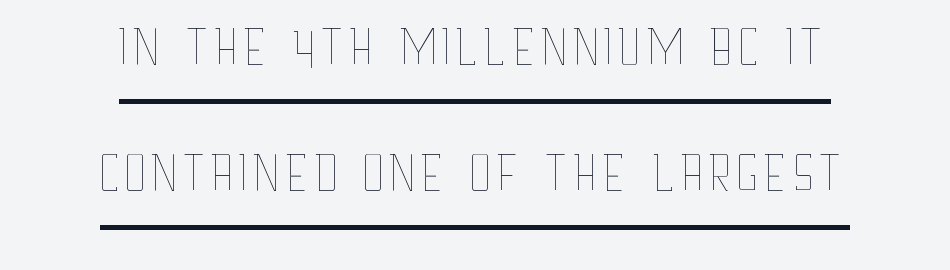
Q: Is the text bold? A: No.
Q: Is the text italic (slanted)? A: No, it is upright.
Q: Is the text underlined? A: Yes.
Q: How is the paragraph aligned? A: Centered.
Q: Is the spacing between letters normal or unusually wide? A: Normal.
Q: Is the spacing between lines tight, normal or loose? A: Normal.
Q: Width (condensed, normal, or wide)? A: Condensed.
Q: Stroke contrast? A: Low.
Q: x-height? A: Large.
Q: Monospaced? A: No.
